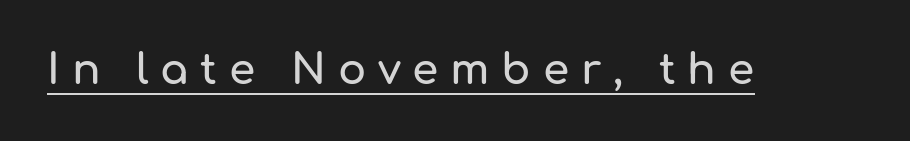
{"serif": "no", "italic": "no", "width": "normal", "stroke_contrast": "low", "x_height": "medium", "monospaced": "no", "underline": "yes", "letter_spacing": "wide", "letter_spacing_em": 0.28, "glyph_px": 42}
